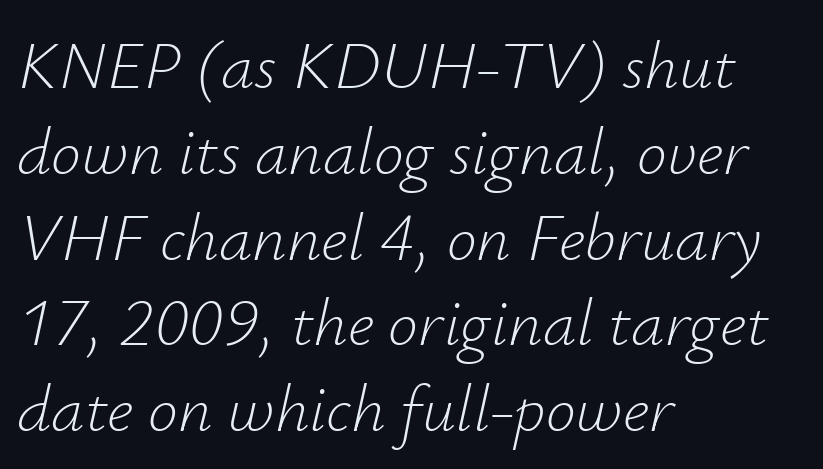
Q: Is the text bold? A: No.
Q: Is the text italic (slanted)? A: Yes, it leans right by about 12 degrees.
Q: Is the text underlined? A: No.
Q: How is the paragraph aligned? A: Left-aligned.
Q: Is the spacing between letters normal or unusually wide? A: Normal.
Q: Is the spacing between lines tight, normal or loose? A: Normal.
Q: Width (condensed, normal, or wide)? A: Normal.
Q: Stroke contrast? A: Low.
Q: x-height? A: Small.
Q: Monospaced? A: No.
